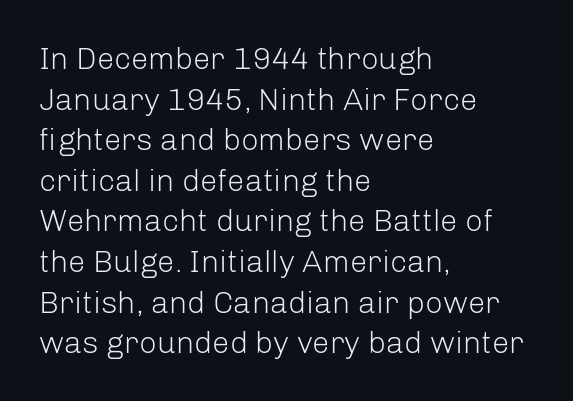
{"serif": "no", "italic": "no", "bold": "no", "weight": "light", "width": "normal", "stroke_contrast": "low", "x_height": "medium", "monospaced": "no", "underline": "no", "align": "left", "line_spacing": "normal", "line_spacing_ratio": 1.31, "letter_spacing": "normal", "letter_spacing_em": 0.0, "glyph_px": 31}
